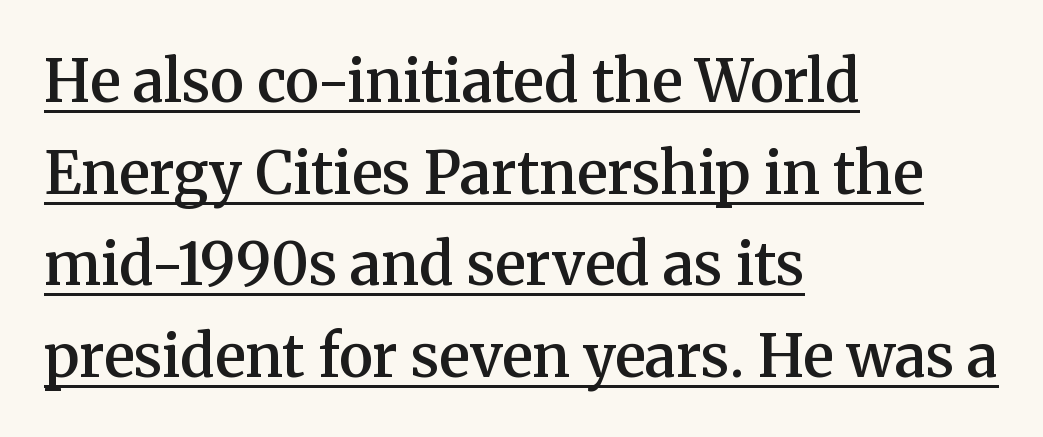
The lines in this sample share a left origin and differ only in where they stop. The rendering uses natural spacing where letterforms have individual widths. The font's upright variant was chosen for this text. These lines keep a tight, regular rhythm from letter to letter. Vertically, the passage feels balanced, rows spaced as you'd expect.
